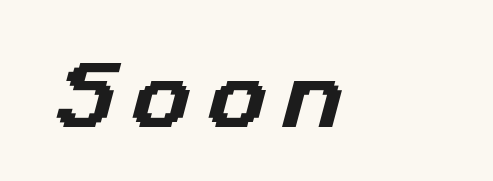
{"serif": "no", "width": "normal", "stroke_contrast": "low", "x_height": "medium", "monospaced": "no", "underline": "no", "align": "left", "letter_spacing": "wide", "letter_spacing_em": 0.23, "glyph_px": 73}
